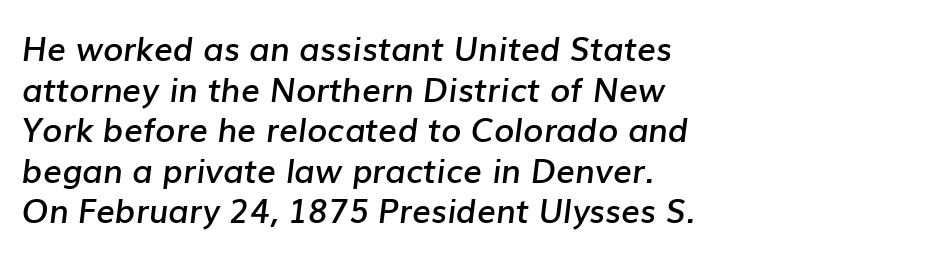
{"italic": "yes", "lean": "right", "slant_degrees": 7, "bold": "semi", "weight": "semibold", "width": "normal", "stroke_contrast": "low", "x_height": "medium", "monospaced": "no", "underline": "no", "align": "left", "line_spacing_ratio": 1.23, "letter_spacing": "normal", "letter_spacing_em": 0.0, "glyph_px": 33}
